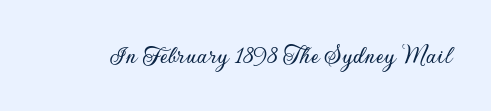
{"underline": "no", "letter_spacing": "normal", "letter_spacing_em": 0.0, "glyph_px": 27}
